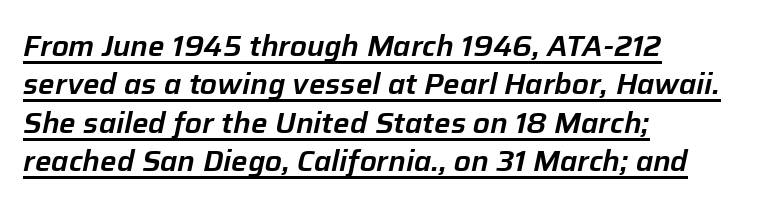
Spacing verdict: proportional, widths tailored to each character. The setting favours the left margin, as ordinary paragraphs usually do. Interline gaps are of average width in this sample. Is the letter spacing exaggerated? No — it looks like the ordinary default. Italic: yes, the glyphs are oblique.
